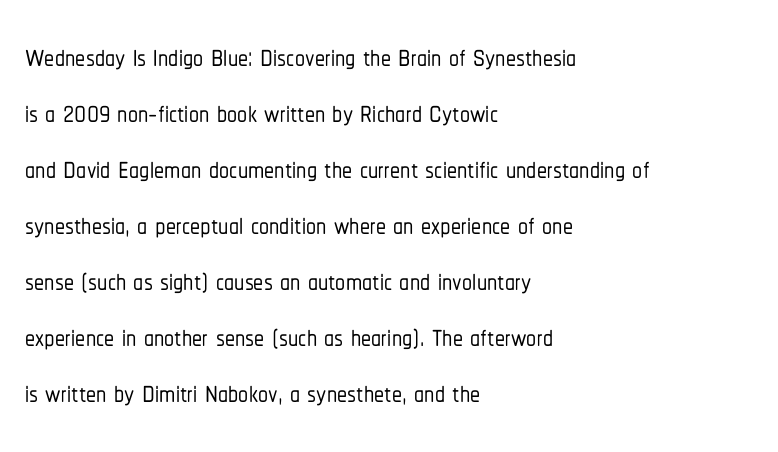
The image shows 40 px condensed sans-serif type, upright; set left-aligned, normal line spacing (1.4x), normal letter spacing, not underlined; low stroke contrast and a medium x-height.
